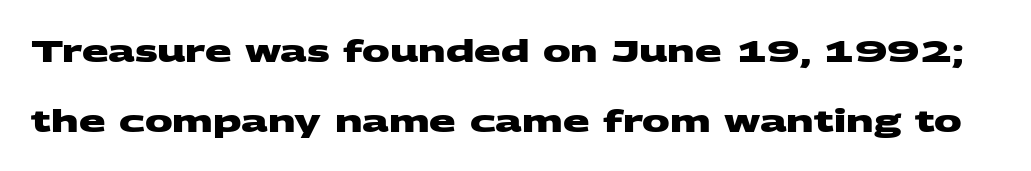
Observe the absence of serifs on each vertical stroke in this sample. Nobody drew a line under any word here. Loosely led — the rows are spread out. These lines carry a lot of weight — the face is fully bold. How are the letters spaced? Ordinarily, with no added tracking. Here the designer chose a conventional face with non-uniform glyph widths.
